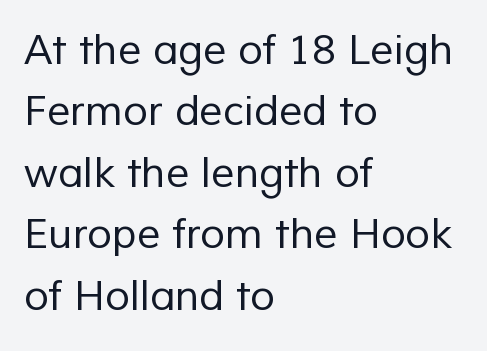
Q: Is the text bold? A: No.
Q: Is the typeface a serif or a sans-serif typeface? A: Sans-serif.
Q: Is the text underlined? A: No.
Q: How is the paragraph aligned? A: Left-aligned.
Q: Is the spacing between letters normal or unusually wide? A: Normal.
Q: Is the spacing between lines tight, normal or loose? A: Normal.
Q: Width (condensed, normal, or wide)? A: Normal.
Q: Stroke contrast? A: Low.
Q: x-height? A: Medium.
Q: Monospaced? A: No.
